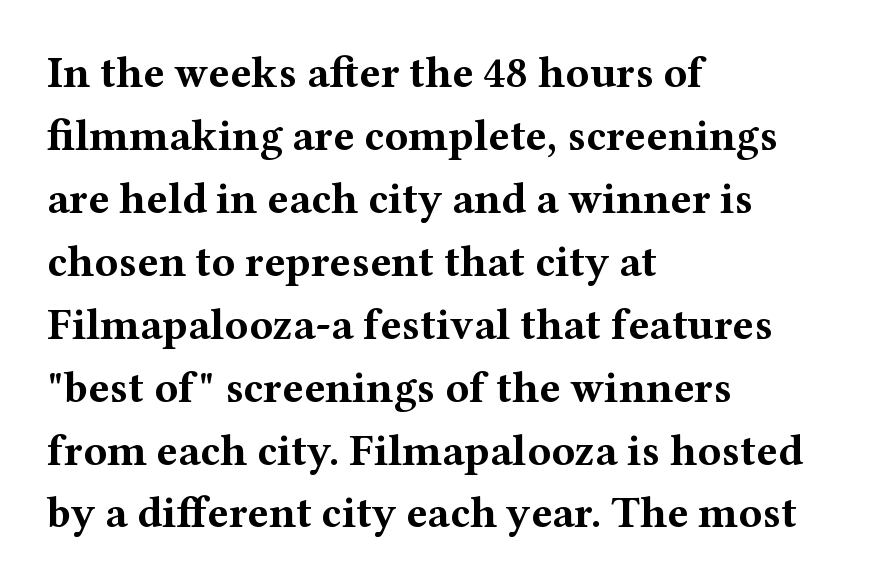
{"serif": "yes", "italic": "no", "bold": "yes", "weight": "bold", "width": "wide", "stroke_contrast": "medium", "x_height": "medium", "monospaced": "no", "underline": "no", "align": "left", "line_spacing": "normal", "line_spacing_ratio": 1.43, "letter_spacing": "normal", "letter_spacing_em": 0.0, "glyph_px": 44}
